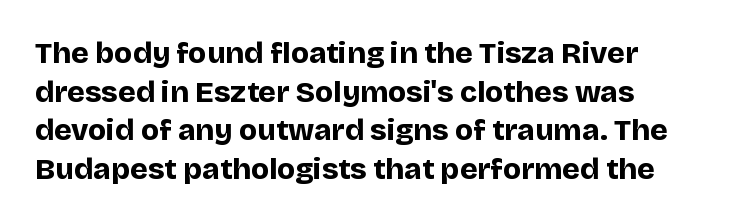
Q: Is the text bold? A: Yes.
Q: Is the text italic (slanted)? A: No, it is upright.
Q: Is the typeface a serif or a sans-serif typeface? A: Sans-serif.
Q: Is the text underlined? A: No.
Q: How is the paragraph aligned? A: Left-aligned.
Q: Is the spacing between letters normal or unusually wide? A: Normal.
Q: Is the spacing between lines tight, normal or loose? A: Normal.
Q: Width (condensed, normal, or wide)? A: Normal.
Q: Stroke contrast? A: Low.
Q: x-height? A: Large.
Q: Monospaced? A: No.
